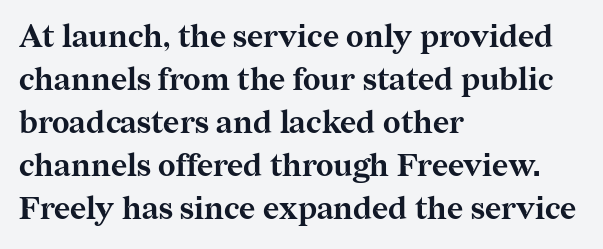
Q: Is the text bold? A: Yes.
Q: Is the text italic (slanted)? A: No, it is upright.
Q: Is the typeface a serif or a sans-serif typeface? A: Serif.
Q: Is the text underlined? A: No.
Q: How is the paragraph aligned? A: Left-aligned.
Q: Is the spacing between letters normal or unusually wide? A: Normal.
Q: Is the spacing between lines tight, normal or loose? A: Normal.
Q: Width (condensed, normal, or wide)? A: Normal.
Q: Stroke contrast? A: Medium.
Q: x-height? A: Medium.
Q: Monospaced? A: No.
